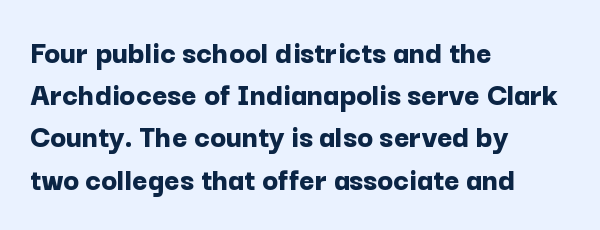
The characters look thick and weighty, a clear bold. The face used here is proportionally spaced, like ordinary book or web type. Posture: straight, roman, zero tilt. Observe the absence of serifs on each vertical stroke in this sample.
